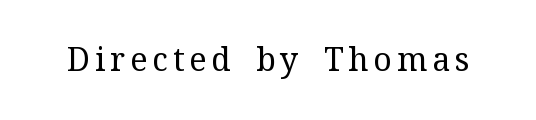
Letters have the restrained weight of plain body copy at most. Descenders are the only things crossing below the line. Rendered with straight, roman letterforms. Here the designer chose a conventional face with non-uniform glyph widths. The text was rendered using a seriffed face with decorative stroke endings.
